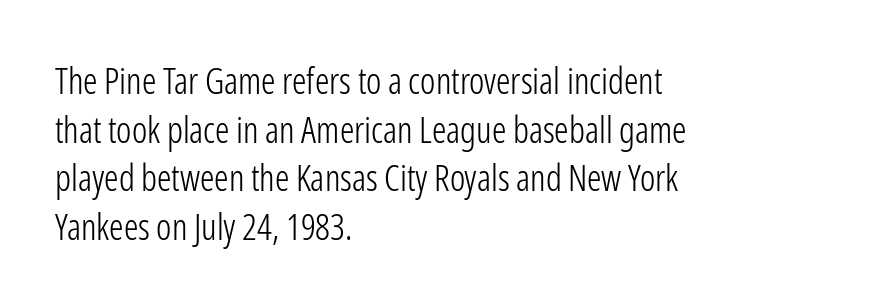
{"serif": "no", "italic": "no", "bold": "no", "weight": "light", "width": "condensed", "stroke_contrast": "low", "x_height": "medium", "monospaced": "no", "underline": "no", "align": "left", "line_spacing": "normal", "line_spacing_ratio": 1.35, "letter_spacing": "normal", "letter_spacing_em": 0.0, "glyph_px": 36}
